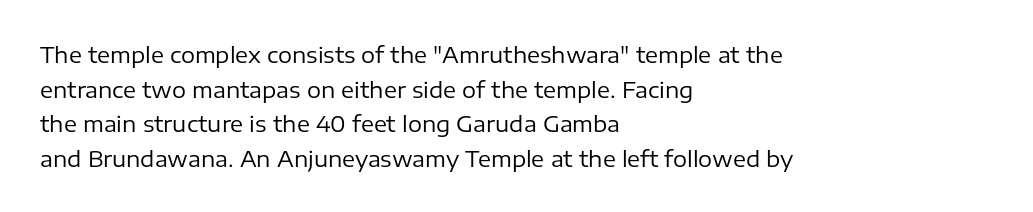
Q: Is the text bold? A: No.
Q: Is the text italic (slanted)? A: No, it is upright.
Q: Is the text underlined? A: No.
Q: How is the paragraph aligned? A: Left-aligned.
Q: Is the spacing between letters normal or unusually wide? A: Normal.
Q: Is the spacing between lines tight, normal or loose? A: Normal.
